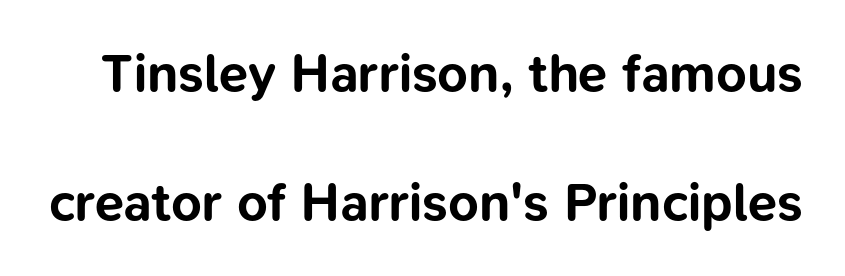
Think of a printed novel: that variable character pitch is what you see here. Posture: vertical. Weight check: bold — yes, fully. Nothing unusual about the tracking: characters are spaced as the font intends. A great deal of white space separates one row of letters from the next.
